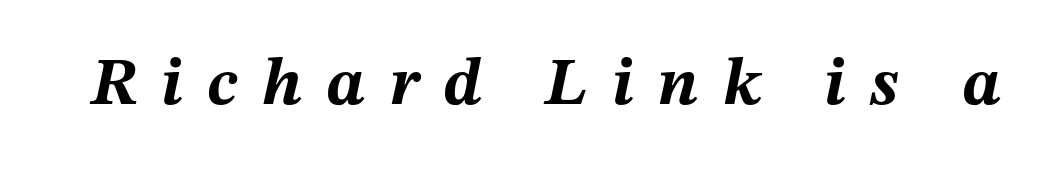
The image shows 67 px bold type, italic (leaning right); set unusually wide letter spacing (+0.36 em), not underlined; medium stroke contrast and a medium x-height.
